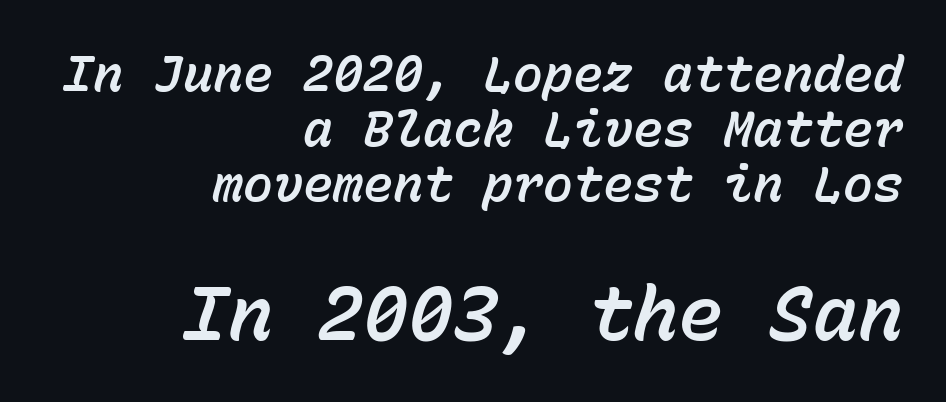
The image shows 75 px text type, italic (leaning right), monospaced; set right-aligned, tight line spacing (1.1x), normal letter spacing, not underlined; the second (bottom) block is 1.5x larger; low stroke contrast and a medium x-height.
